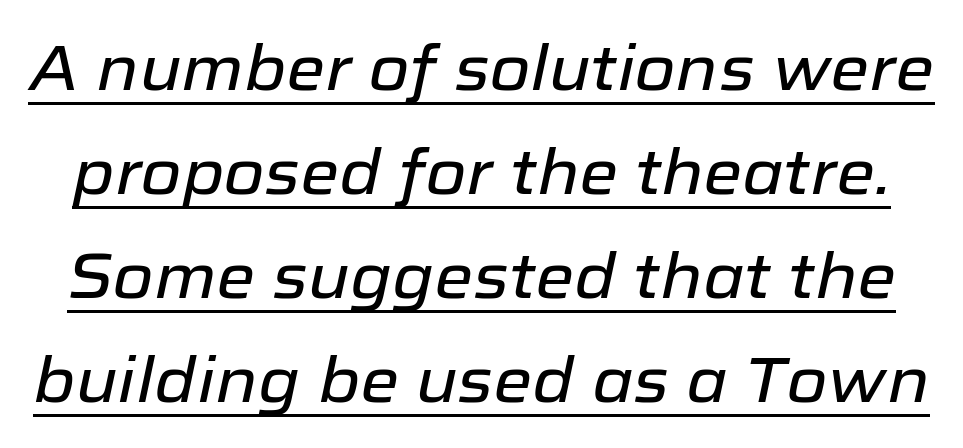
Q: Is the text italic (slanted)? A: Yes, it leans right by about 12 degrees.
Q: Is the text underlined? A: Yes.
Q: Is the spacing between letters normal or unusually wide? A: Normal.
Q: Is the spacing between lines tight, normal or loose? A: Normal.
Q: Width (condensed, normal, or wide)? A: Normal.
Q: Stroke contrast? A: Low.
Q: x-height? A: Medium.
Q: Monospaced? A: No.
